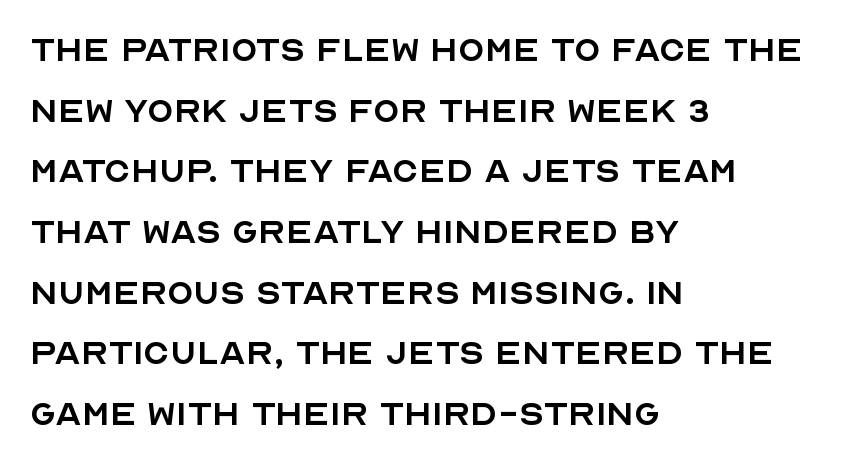
{"serif": "no", "italic": "no", "bold": "no", "weight": "regular", "width": "normal", "x_height": "large", "monospaced": "no", "underline": "no", "align": "left", "line_spacing": "normal", "line_spacing_ratio": 1.41, "letter_spacing": "normal", "letter_spacing_em": 0.0, "glyph_px": 43}
